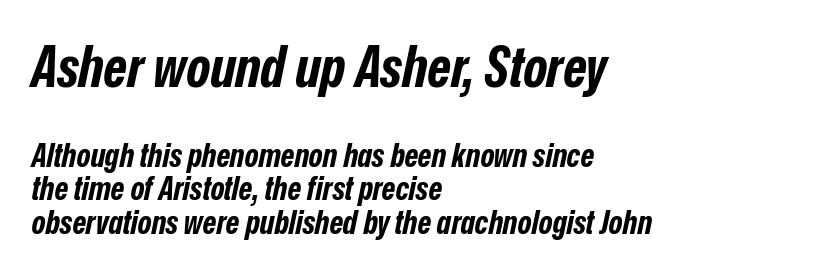
Every letter is thick-stroked: bold, no question. Words appear dense and cohesive because spacing is normal. Line spacing here is tight. Is this a fixed-width face? No — the glyphs have proportional, varying widths. The zone under the glyphs is completely vacant. An italicized treatment has been applied to the whole sample.
